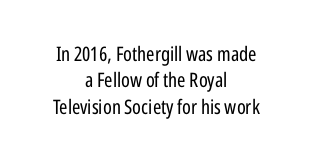
Q: Is the text bold? A: No.
Q: Is the text italic (slanted)? A: No, it is upright.
Q: Is the text underlined? A: No.
Q: How is the paragraph aligned? A: Centered.
Q: Is the spacing between letters normal or unusually wide? A: Normal.
Q: Is the spacing between lines tight, normal or loose? A: Normal.
